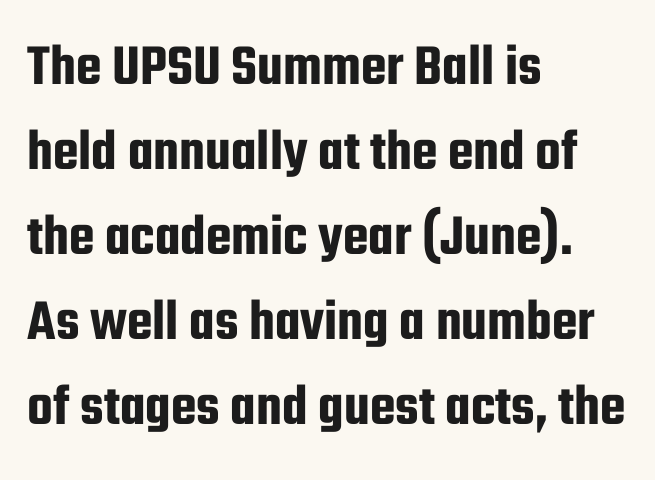
In terms of letterform style, serifs are entirely absent. Horizontally, the lines are justified to the leading edge only. The designer left line spacing at the default. The font's upright variant was chosen for this text.
